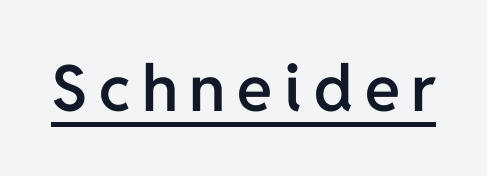
The image shows 64 px semibold sans-serif type, upright; set underlined; low stroke contrast and a medium x-height.
